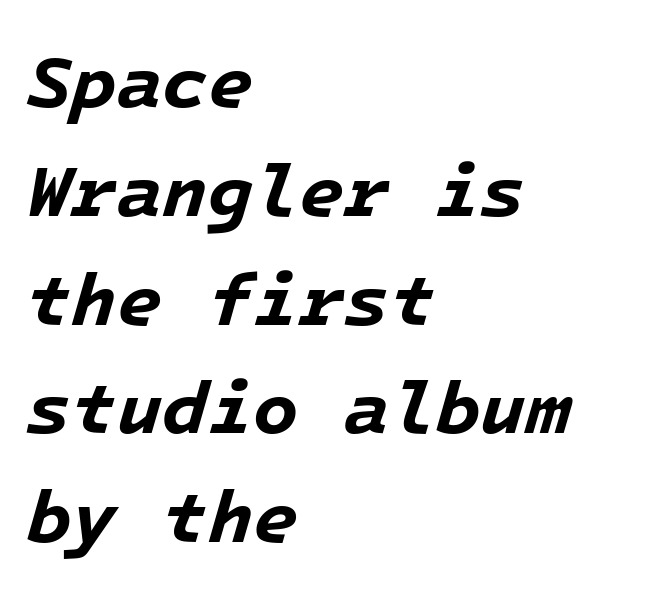
The image shows 74 px bold type, italic (leaning right), monospaced; set left-aligned, normal line spacing (1.47x), normal letter spacing, not underlined; low stroke contrast and a medium x-height.
